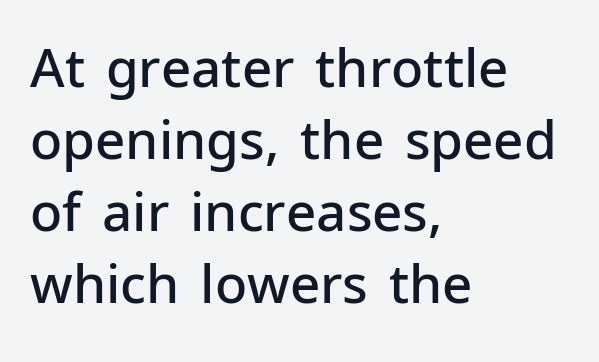
Compared with typical paragraphs, the rows here are spaced about the same. Is this a fixed-width face? No — the glyphs have proportional, varying widths. One-word summary of the alignment: left. No extra tracking has been applied to these lines. No word sits above an underline. The face used here is a sans, in the tradition of grotesques and geometrics.
